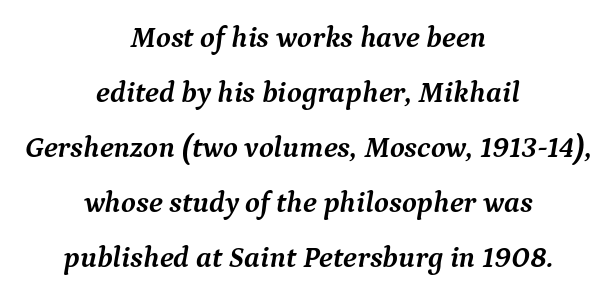
Q: Is the text bold? A: Yes.
Q: Is the text italic (slanted)? A: Yes, it leans right by about 9 degrees.
Q: Is the typeface a serif or a sans-serif typeface? A: Serif.
Q: Is the text underlined? A: No.
Q: How is the paragraph aligned? A: Centered.
Q: Is the spacing between letters normal or unusually wide? A: Normal.
Q: Width (condensed, normal, or wide)? A: Normal.
Q: Stroke contrast? A: Medium.
Q: x-height? A: Medium.
Q: Monospaced? A: No.
